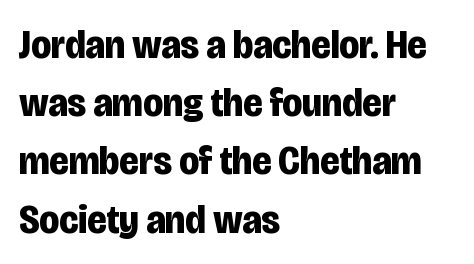
Spacing verdict: proportional, widths tailored to each character. The rendering keeps characters at their native spacing. Descenders hang freely into open space. Short and long lines alike share a common starting point at left. Designer's note — italics off, roman on.
